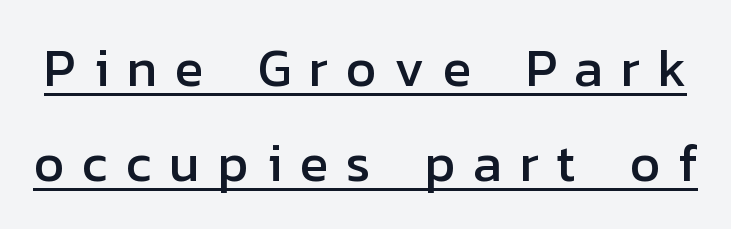
The image shows 53 px sans-serif type, upright; set line spacing 1.79x, unusually wide letter spacing (+0.33 em), underlined; low stroke contrast and a medium x-height.
